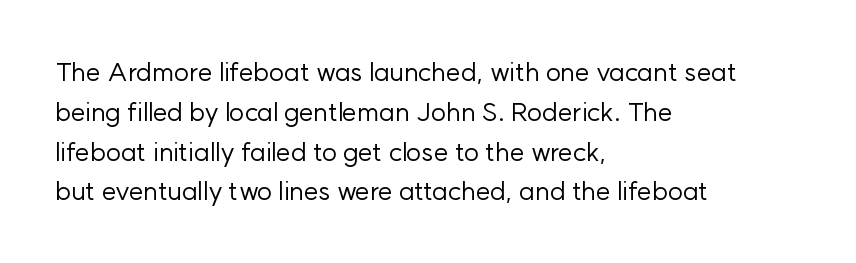
The image shows 26 px text type, upright; set left-aligned, normal line spacing (1.53x), normal letter spacing, not underlined.
